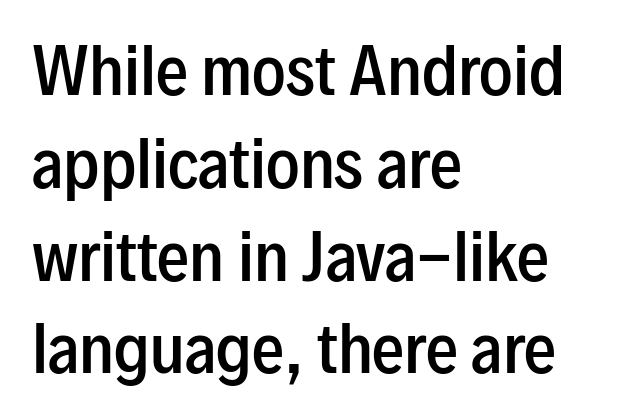
Spacing verdict: proportional, widths tailored to each character. Examine the stroke ends and you'll find no serifs. Bare-footed words on every line. Typeset ragged right — the left edge is the straight one. The font's upright variant was chosen for this text.
